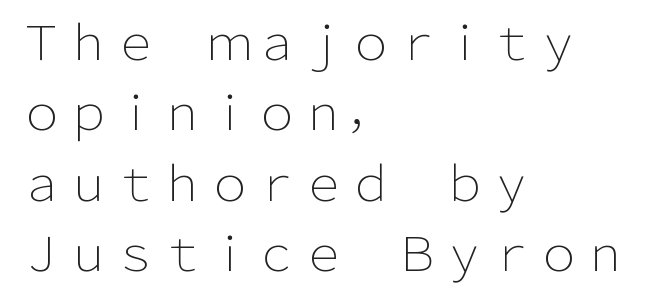
The image shows 47 px light sans-serif type, upright; set left-aligned, normal line spacing (1.5x), normal letter spacing, not underlined; low stroke contrast and a medium x-height.
